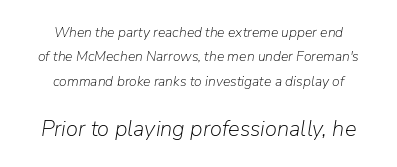
The designer gave the closing block more size than the opening block. Typeset on center — no edge is straight. Every character sits at an angle, as italics do. Stems here are at most as thick as an everyday book face. Tracking here is standard; glyphs follow each other at the usual distance.
